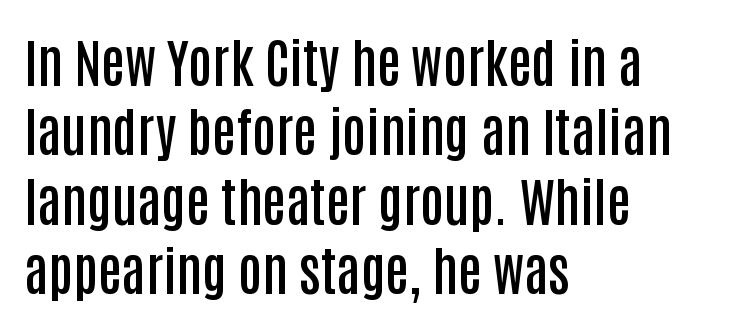
Q: Is the text bold? A: Semi-bold.
Q: Is the text italic (slanted)? A: No, it is upright.
Q: Is the typeface a serif or a sans-serif typeface? A: Sans-serif.
Q: Is the text underlined? A: No.
Q: How is the paragraph aligned? A: Left-aligned.
Q: Is the spacing between letters normal or unusually wide? A: Normal.
Q: Is the spacing between lines tight, normal or loose? A: Normal.
Q: Width (condensed, normal, or wide)? A: Condensed.
Q: Stroke contrast? A: Low.
Q: x-height? A: Large.
Q: Monospaced? A: No.
